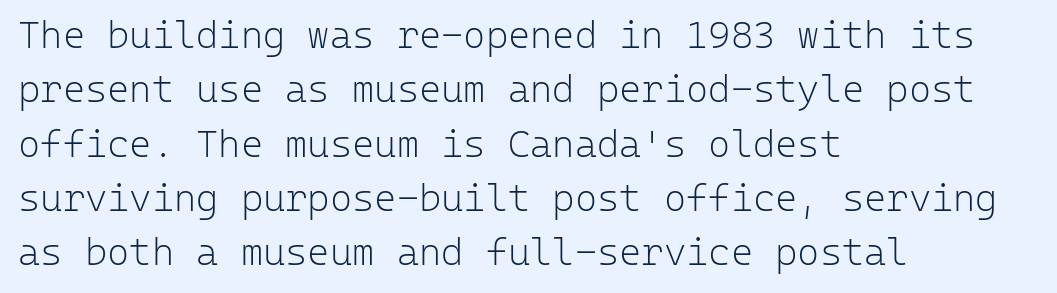
Q: Is the text bold? A: No.
Q: Is the text italic (slanted)? A: No, it is upright.
Q: Is the typeface a serif or a sans-serif typeface? A: Sans-serif.
Q: Is the text underlined? A: No.
Q: How is the paragraph aligned? A: Left-aligned.
Q: Is the spacing between letters normal or unusually wide? A: Normal.
Q: Is the spacing between lines tight, normal or loose? A: Normal.
Q: Width (condensed, normal, or wide)? A: Normal.
Q: Stroke contrast? A: Low.
Q: x-height? A: Medium.
Q: Monospaced? A: Yes.
